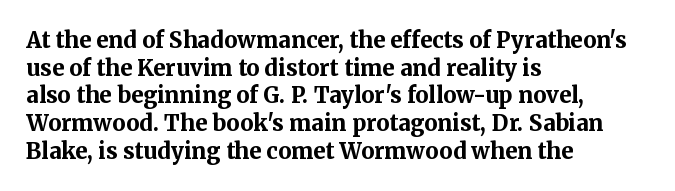
Q: Is the text bold? A: Yes.
Q: Is the text italic (slanted)? A: No, it is upright.
Q: Is the text underlined? A: No.
Q: How is the paragraph aligned? A: Left-aligned.
Q: Is the spacing between letters normal or unusually wide? A: Normal.
Q: Is the spacing between lines tight, normal or loose? A: Normal.
